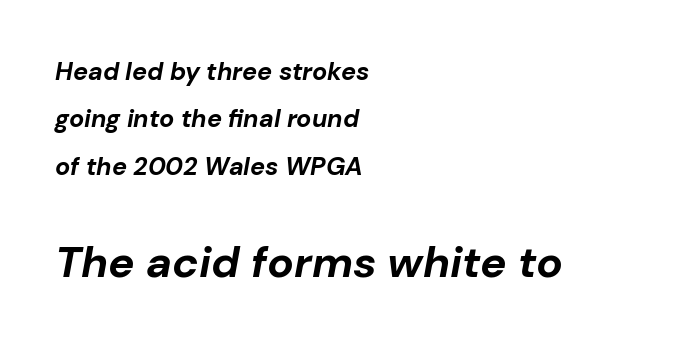
Q: Is the text bold? A: Yes.
Q: Is the text italic (slanted)? A: Yes, it leans right by about 10 degrees.
Q: Is the text underlined? A: No.
Q: How is the paragraph aligned? A: Left-aligned.
Q: Is the spacing between letters normal or unusually wide? A: Normal.
Q: Is the spacing between lines tight, normal or loose? A: Loose.
Q: Which block of text is set in a larger size, the first (top) or the second (bottom)? A: The second (bottom) one.
Q: Width (condensed, normal, or wide)? A: Normal.
Q: Stroke contrast? A: Low.
Q: x-height? A: Medium.
Q: Monospaced? A: No.
